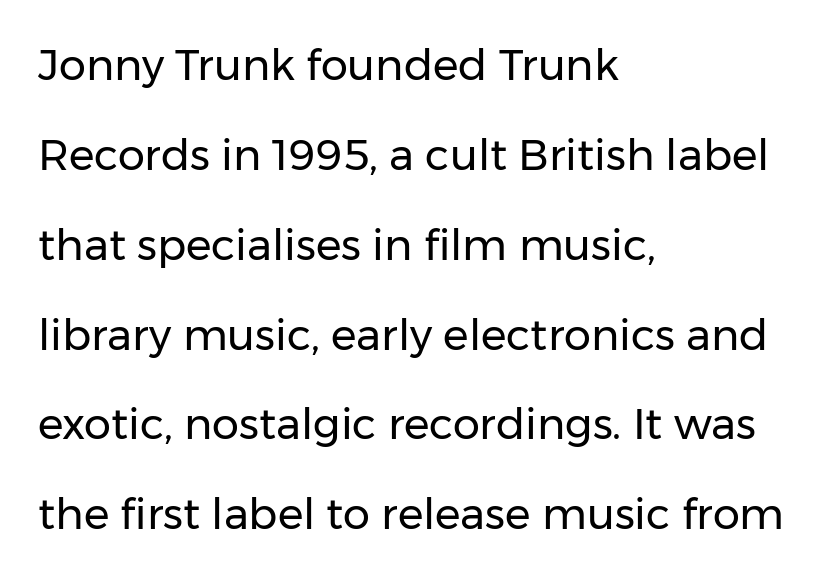
The image shows 43 px regular-weight sans-serif type, upright; set left-aligned, loose line spacing (2.09x), normal letter spacing, not underlined; low stroke contrast and a medium x-height.
